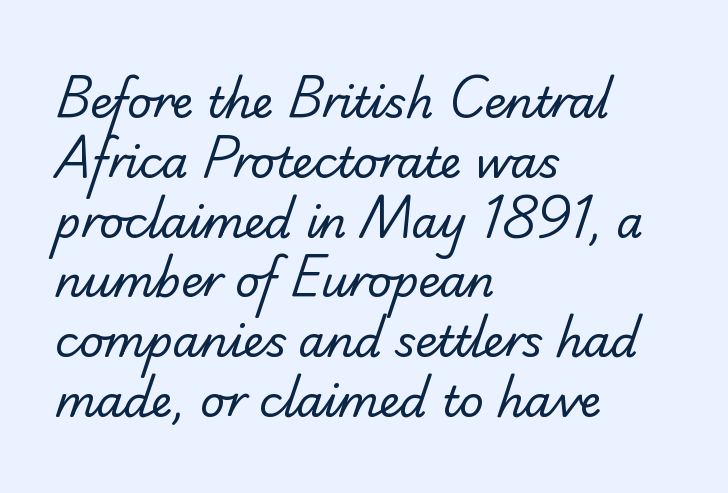
A quiet, ordinary-to-light weight characterises the typeface. Quick note: interline space is typical. The lines are quadded left. Standard letterfit; no display-style spreading of the glyphs. The rendering uses natural spacing where letterforms have individual widths. The space beneath each line is pristine and unruled.
